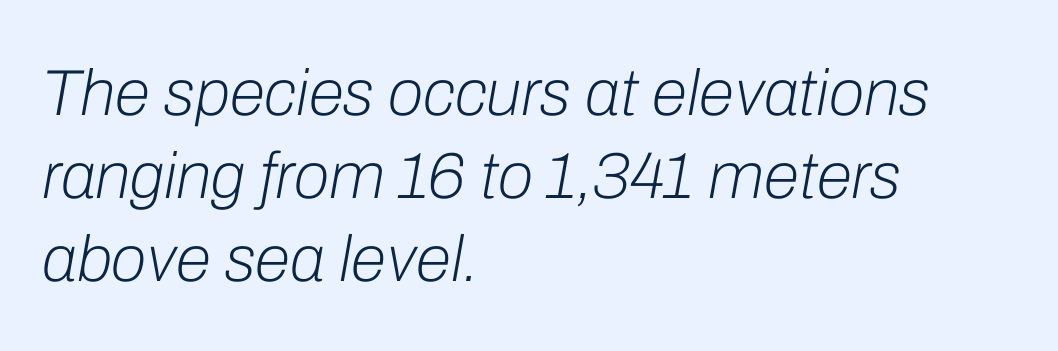
Q: Is the text bold? A: No.
Q: Is the text italic (slanted)? A: Yes, it leans right by about 10 degrees.
Q: Is the text underlined? A: No.
Q: How is the paragraph aligned? A: Left-aligned.
Q: Is the spacing between letters normal or unusually wide? A: Normal.
Q: Is the spacing between lines tight, normal or loose? A: Normal.
Q: Width (condensed, normal, or wide)? A: Normal.
Q: Stroke contrast? A: Low.
Q: x-height? A: Medium.
Q: Monospaced? A: No.
